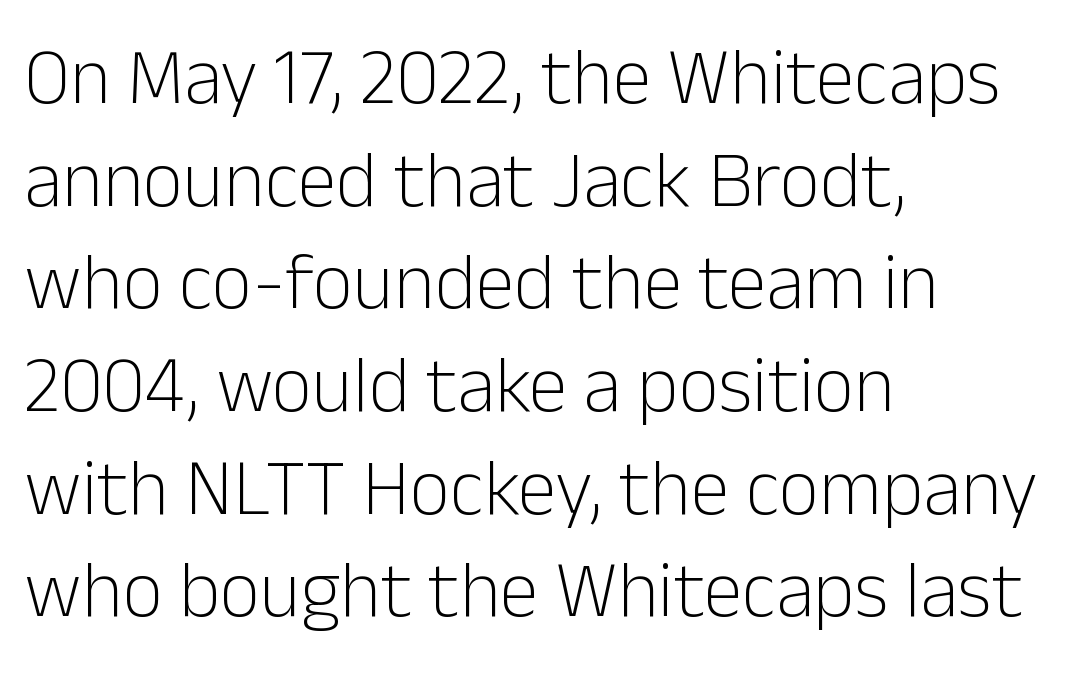
{"serif": "no", "italic": "no", "bold": "no", "weight": "light", "width": "normal", "stroke_contrast": "low", "x_height": "medium", "monospaced": "no", "underline": "no", "align": "left", "line_spacing": "normal", "line_spacing_ratio": 1.3, "letter_spacing": "normal", "letter_spacing_em": 0.0, "glyph_px": 79}
